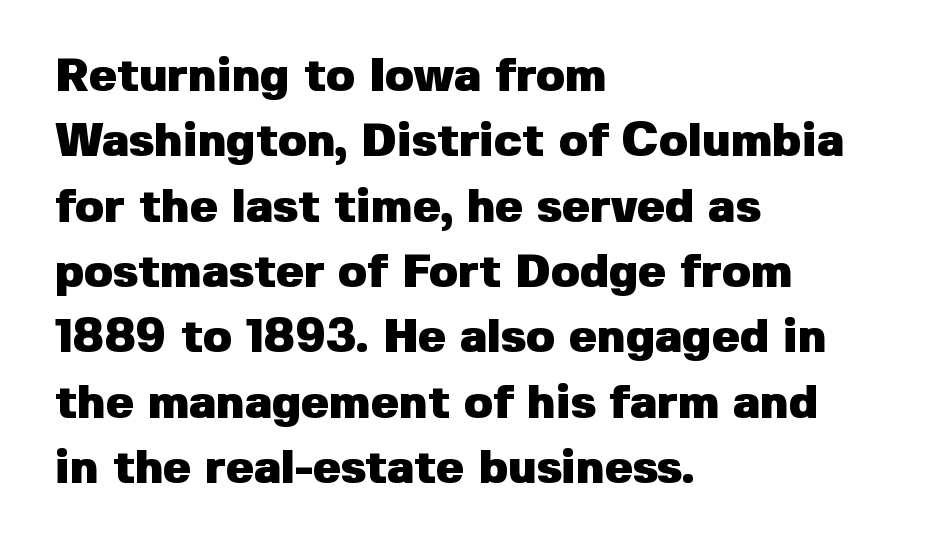
No word sits above an underline. Students, note that the glyphs here touch the page at normal intervals. Each line starts at the same left margin while the right side varies. The rendering shows plain stroke endings on the letterforms — a sans-serif design. Compared with typical paragraphs, the rows here are spaced about the same. I'd describe the lettering as bold — thick and assertive.
